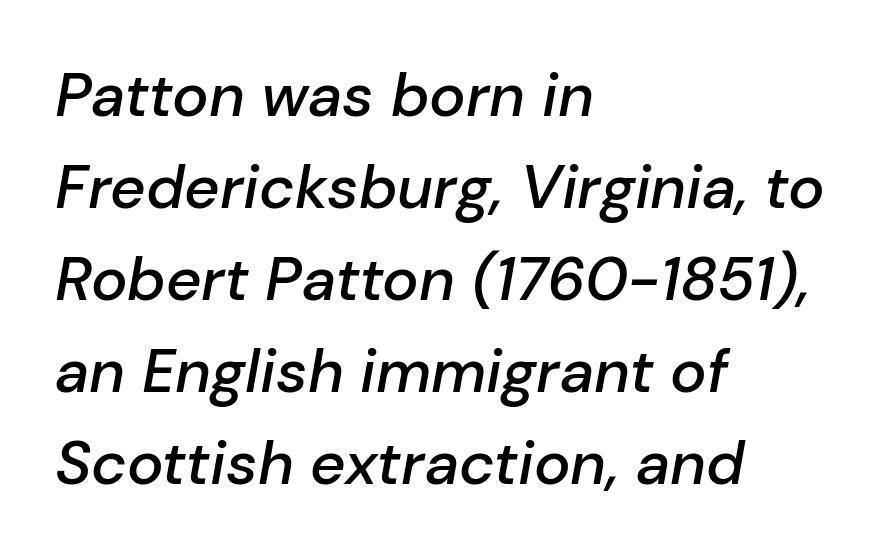
{"italic": "yes", "lean": "right", "slant_degrees": 10, "bold": "semi", "weight": "semibold", "width": "normal", "stroke_contrast": "low", "x_height": "medium", "monospaced": "no", "underline": "no", "align": "left", "line_spacing": "normal", "line_spacing_ratio": 1.51, "letter_spacing": "normal", "letter_spacing_em": 0.0, "glyph_px": 61}
